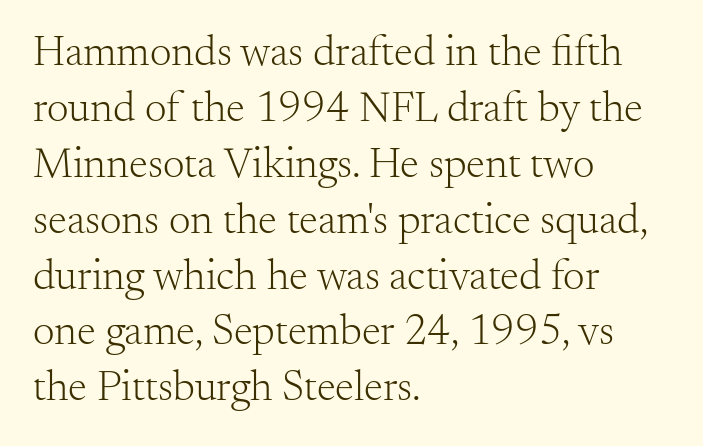
The image shows 43 px light serif type, upright; set left-aligned, normal line spacing (1.3x), normal letter spacing, not underlined; medium stroke contrast and a small x-height.
